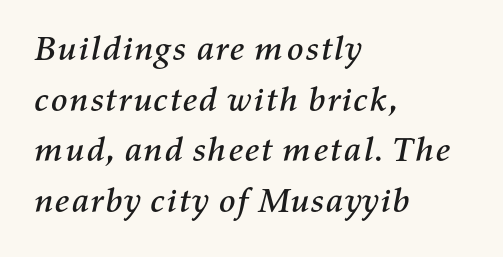
Teacher's note: observe the even left margin — that is flush-left alignment. Bare-footed words on every line. The passage shown leans; its letterforms are oblique. Words appear dense and cohesive because spacing is normal. Think of a printed novel: that variable character pitch is what you see here. Vertically, the passage feels balanced, rows spaced as you'd expect.
